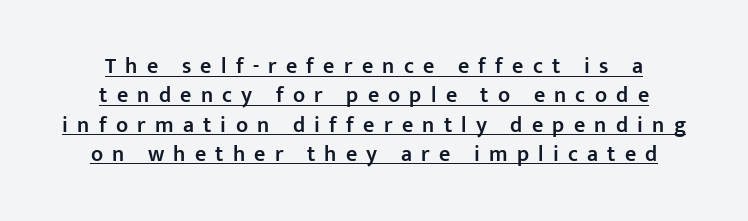
{"italic": "no", "bold": "semi", "underline": "yes", "align": "center", "line_spacing": "normal", "line_spacing_ratio": 1.33, "letter_spacing": "wide", "letter_spacing_em": 0.42, "glyph_px": 22}
